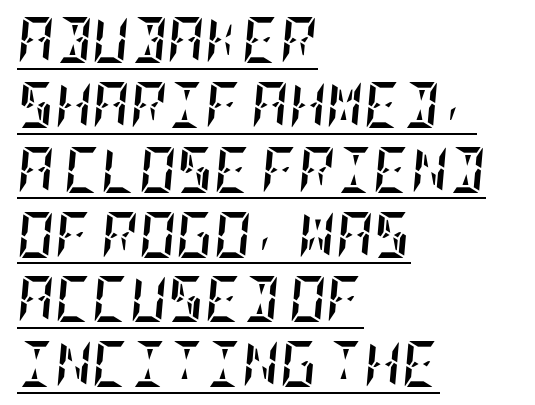
The image shows 46 px semibold, condensed type, italic (leaning right); set left-aligned, normal line spacing (1.41x), normal letter spacing, underlined; low stroke contrast and a large x-height.
